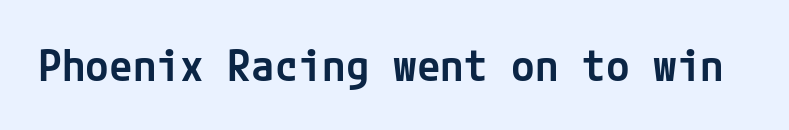
The image shows 43 px semibold sans-serif type, upright; set normal letter spacing, not underlined; low stroke contrast and a medium x-height.
